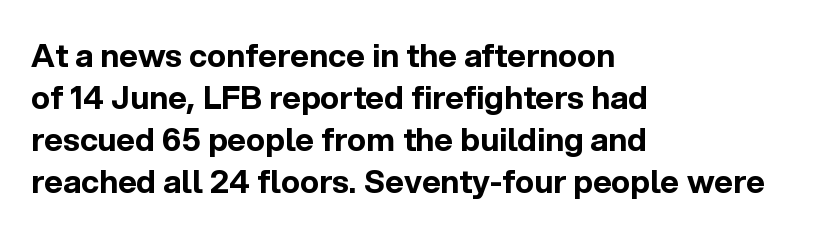
Students, observe: this is what conventionally led text looks like. Quick note: underline off. Its strokes are broad and dark, the hallmark of bold type. The tracking reads as untouched default to a designer's eye. In terms of letterform style, serifs are entirely absent.
